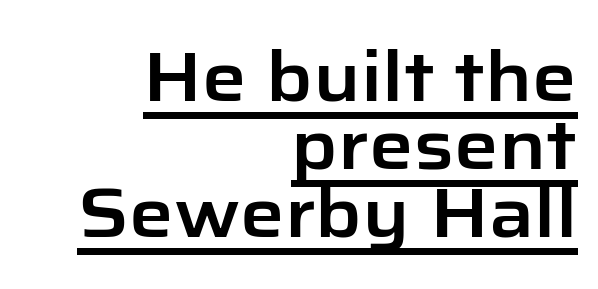
Q: Is the text italic (slanted)? A: No, it is upright.
Q: Is the typeface a serif or a sans-serif typeface? A: Sans-serif.
Q: Is the text underlined? A: Yes.
Q: How is the paragraph aligned? A: Right-aligned.
Q: Is the spacing between letters normal or unusually wide? A: Normal.
Q: Is the spacing between lines tight, normal or loose? A: Tight.
Q: Width (condensed, normal, or wide)? A: Normal.
Q: Stroke contrast? A: Low.
Q: x-height? A: Medium.
Q: Monospaced? A: No.
